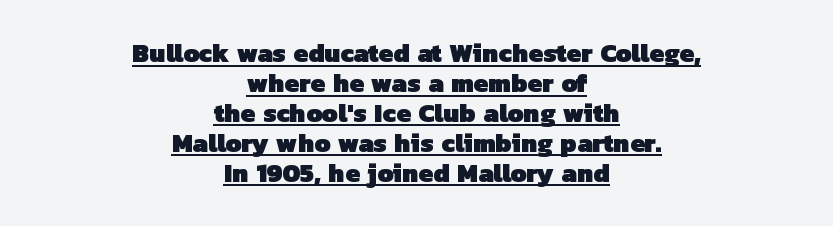
The image shows 26 px bold type; set centered, tight line spacing (1.15x), normal letter spacing, underlined.
